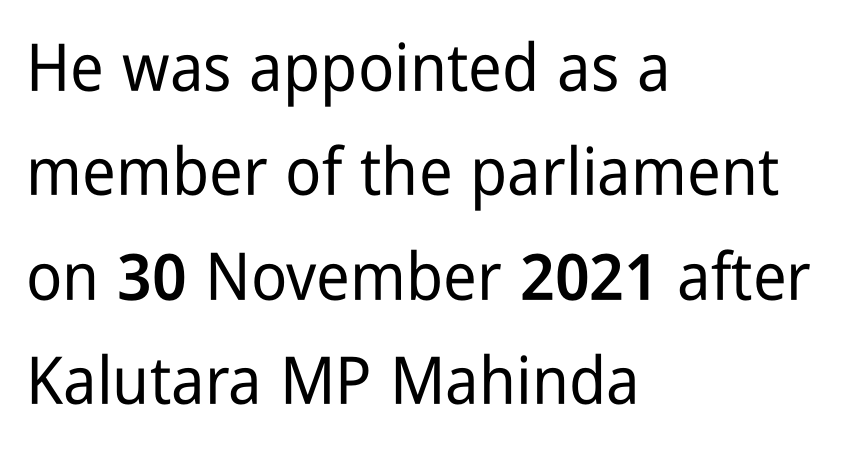
The image shows 66 px condensed sans-serif type, upright; set left-aligned, normal line spacing (1.58x), normal letter spacing, not underlined; low stroke contrast and a medium x-height.
